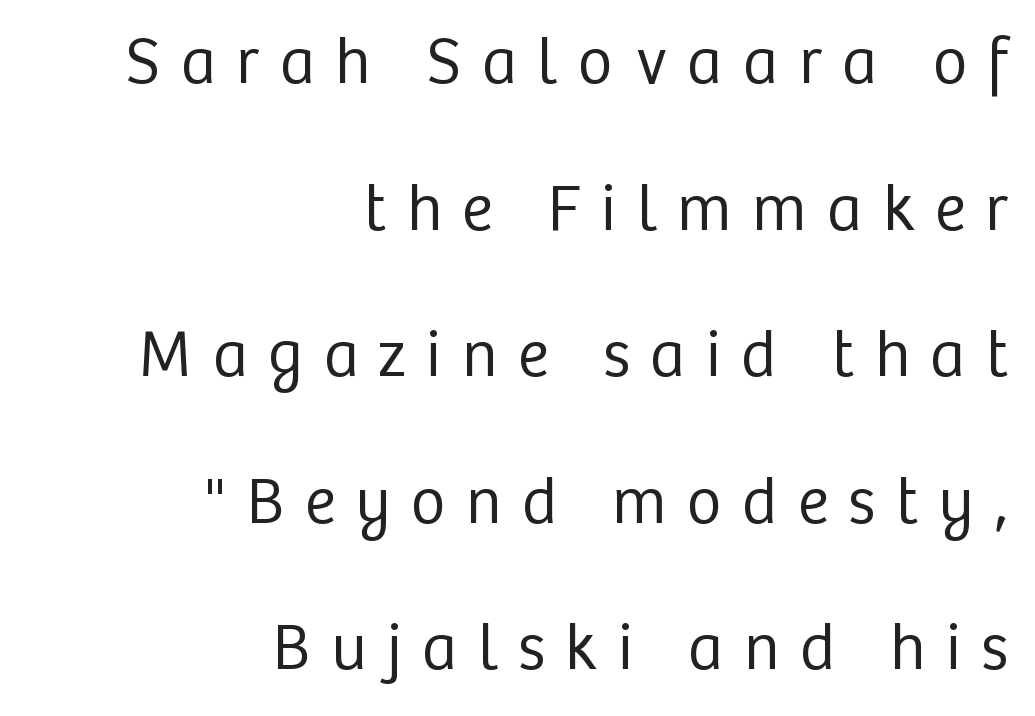
Q: Is the text bold? A: No.
Q: Is the text italic (slanted)? A: No, it is upright.
Q: Is the typeface a serif or a sans-serif typeface? A: Sans-serif.
Q: Is the text underlined? A: No.
Q: How is the paragraph aligned? A: Right-aligned.
Q: Is the spacing between letters normal or unusually wide? A: Unusually wide.
Q: Is the spacing between lines tight, normal or loose? A: Loose.
Q: Width (condensed, normal, or wide)? A: Normal.
Q: Stroke contrast? A: Low.
Q: x-height? A: Medium.
Q: Monospaced? A: No.
